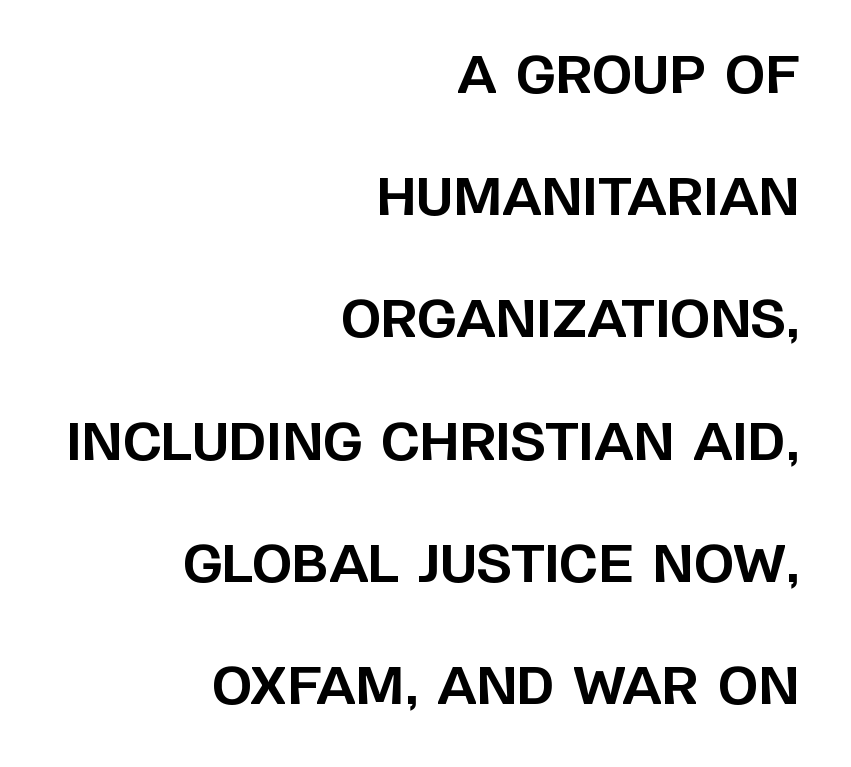
Typeset ragged left — the right edge is the straight one. Strokes here are thick enough to call this a true bold. A typesetter would call this leading open, well beyond the default. Every character sits straight up, as roman type does. What stands out about the letter spacing? Nothing — it is the standard amount.
